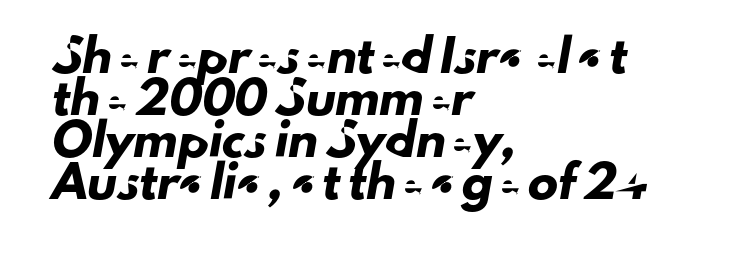
Q: Is the typeface a serif or a sans-serif typeface? A: Sans-serif.
Q: Is the text underlined? A: No.
Q: How is the paragraph aligned? A: Left-aligned.
Q: Is the spacing between letters normal or unusually wide? A: Normal.
Q: Is the spacing between lines tight, normal or loose? A: Normal.
Q: Width (condensed, normal, or wide)? A: Normal.
Q: Stroke contrast? A: Low.
Q: x-height? A: Small.
Q: Monospaced? A: No.
